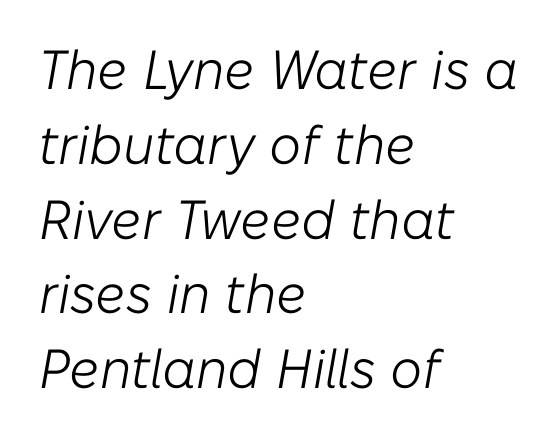
The image shows 55 px light type, italic (leaning right); set left-aligned, normal line spacing (1.36x), normal letter spacing, not underlined; low stroke contrast and a medium x-height.
